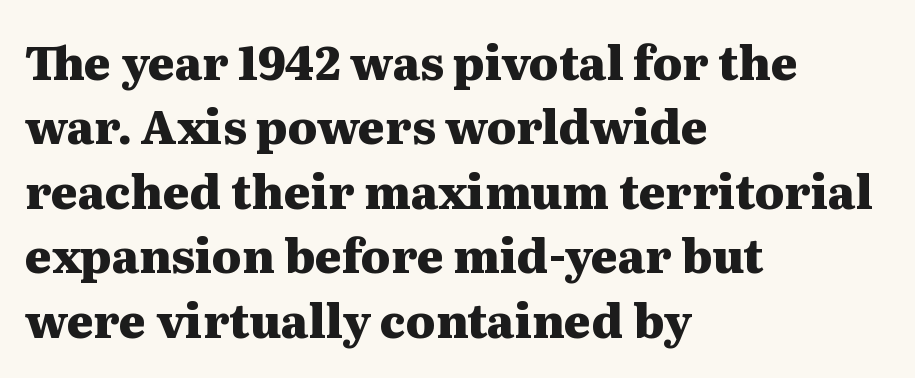
A typesetter would call this proportional, since set widths differ per character. Which margin do the lines hug? The left one — the right edge is uneven. Is this a sans? No — the strokes have serifs. No italicization has been applied; the sample stays upright. Glance below the letters and you will spot only blank space.
